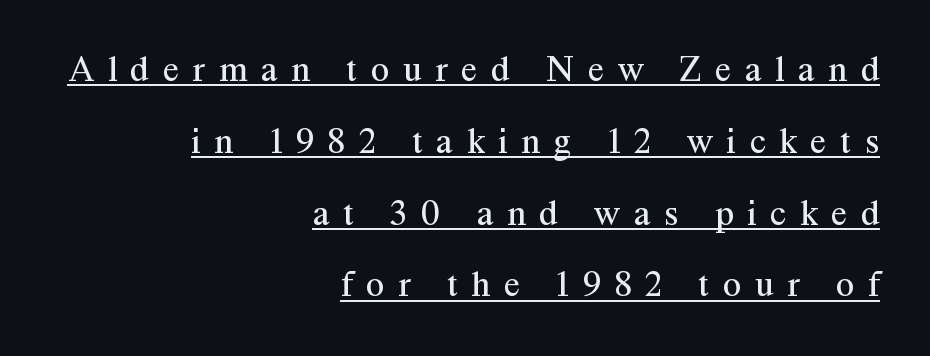
On a weight scale, this lands at 450 or below. Leading is clearly above the norm, producing a sparse column. Varying glyph widths throughout — classic text-font behaviour. Reading down the block, your eye finds every line finishing at a fixed right position.
